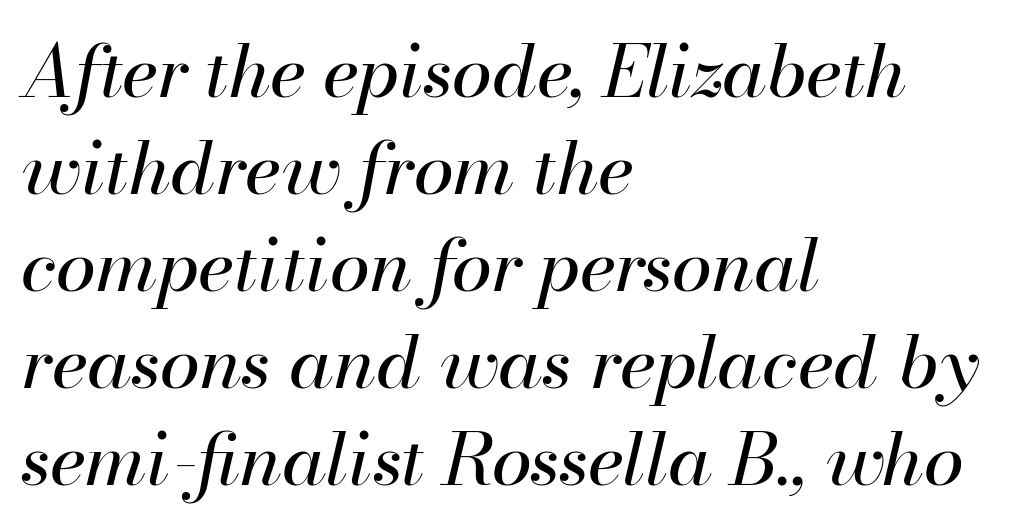
Reading down the column, the eye jumps a familiar distance to each next line. The baseline area is clear. This rendering leaves character spacing at its baseline value. Is this a fixed-width face? No — the glyphs have proportional, varying widths. No letter is thick-stroked: the sample isn't bold. Yep, that's italic — everything's leaning.
